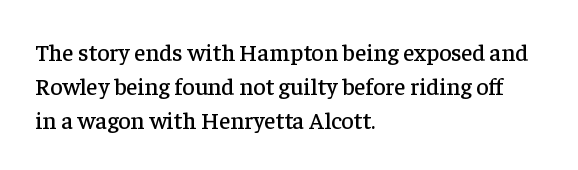
Q: Is the text italic (slanted)? A: No, it is upright.
Q: Is the text underlined? A: No.
Q: How is the paragraph aligned? A: Left-aligned.
Q: Is the spacing between letters normal or unusually wide? A: Normal.
Q: Is the spacing between lines tight, normal or loose? A: Normal.
